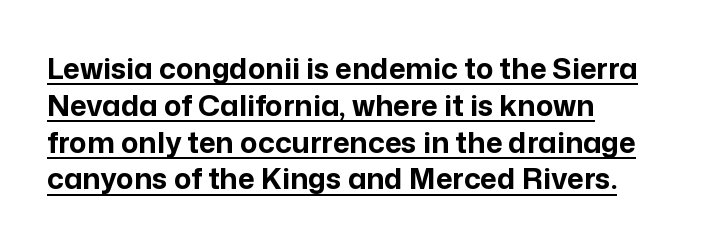
The image shows 29 px bold sans-serif type, upright; set left-aligned, normal line spacing (1.27x), normal letter spacing, underlined; low stroke contrast and a medium x-height.
